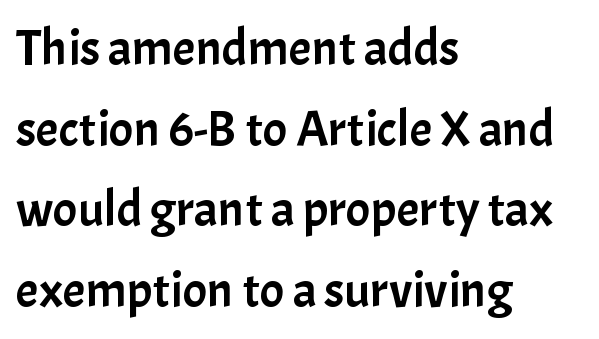
{"serif": "no", "italic": "no", "width": "normal", "stroke_contrast": "low", "x_height": "medium", "monospaced": "no", "underline": "no", "align": "left", "line_spacing": "normal", "line_spacing_ratio": 1.58, "letter_spacing": "normal", "letter_spacing_em": 0.0, "glyph_px": 51}
